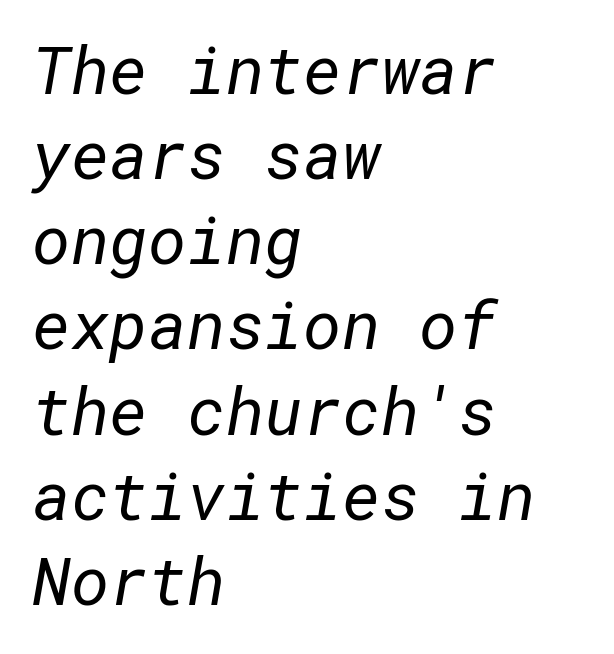
Summary of weight: not heavy and not bold. Normally led — the rows are evenly, conventionally spaced. I'd call this a sans setting — the letters go barefoot. No extra tracking has been applied to these lines. The lines are quadded left.
